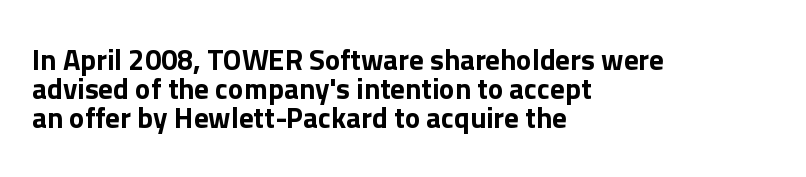
The gaps between neighbouring characters are ordinary and unremarkable. Is there much room between lines? No — they nearly touch. It's the straight-up-and-down kind of type. Horizontal alignment here is leftward, the default for most running prose. Check under the words: just untouched page.
